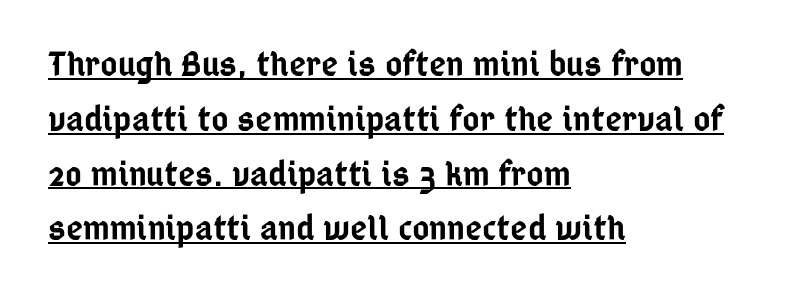
The image shows 37 px semibold, condensed sans-serif type, upright; set left-aligned, normal line spacing (1.48x), normal letter spacing, underlined; low stroke contrast and a medium x-height.
